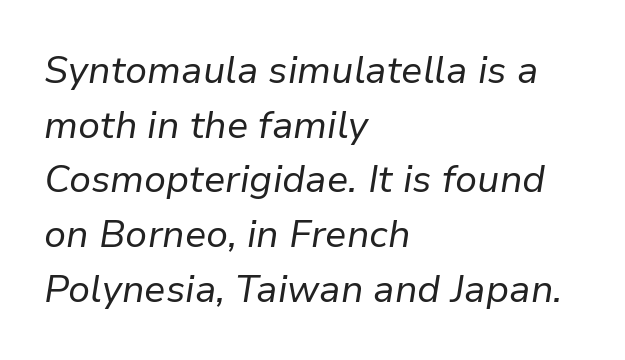
Each row of text sits above clean, open space. This is oblique type, the kind used for emphasis or titles. In CSS terms this would be text-align: left. Think of a printed novel: that variable character pitch is what you see here. Default kerning and tracking; the words read as compact shapes.
